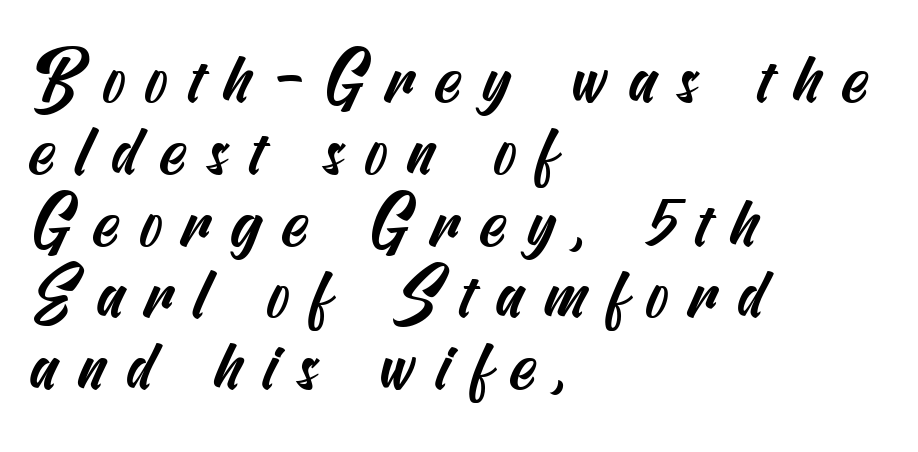
The image shows 69 px condensed sans-serif type; set left-aligned, tight line spacing (1.04x), unusually wide letter spacing (+0.29 em), not underlined; medium stroke contrast and a small x-height.
